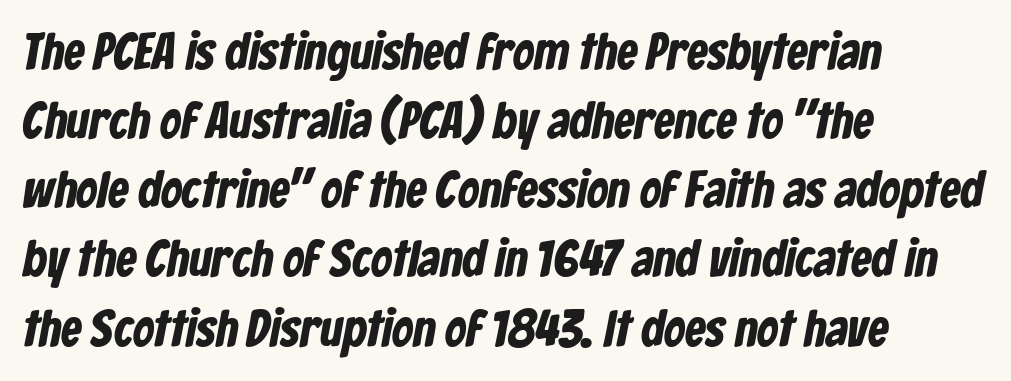
{"serif": "no", "bold": "yes", "weight": "bold", "width": "condensed", "stroke_contrast": "low", "x_height": "medium", "monospaced": "no", "underline": "no", "align": "left", "line_spacing": "normal", "line_spacing_ratio": 1.33, "letter_spacing": "normal", "letter_spacing_em": 0.0, "glyph_px": 52}
